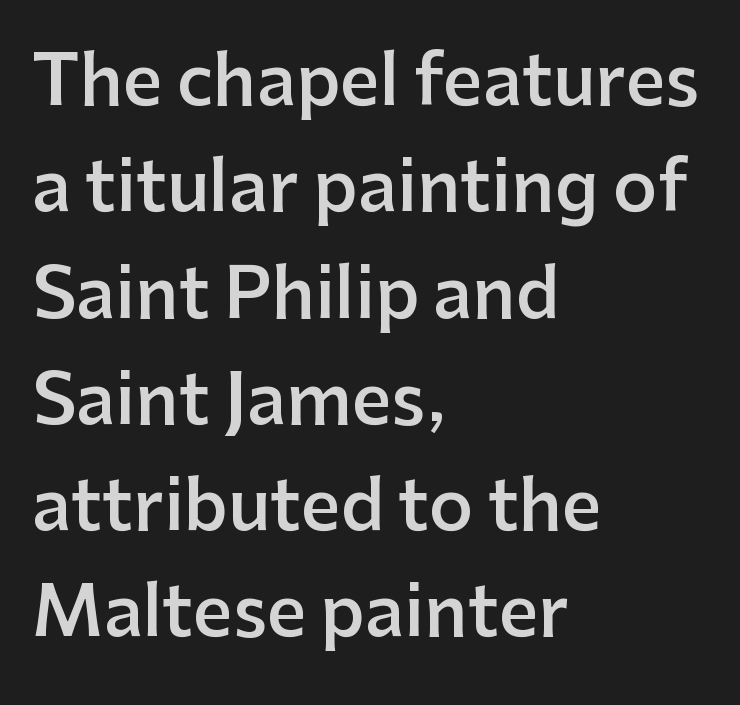
{"serif": "no", "italic": "no", "bold": "semi", "weight": "semibold", "width": "normal", "stroke_contrast": "low", "x_height": "medium", "monospaced": "no", "underline": "no", "align": "left", "line_spacing": "normal", "line_spacing_ratio": 1.54, "letter_spacing": "normal", "letter_spacing_em": 0.0, "glyph_px": 69}
